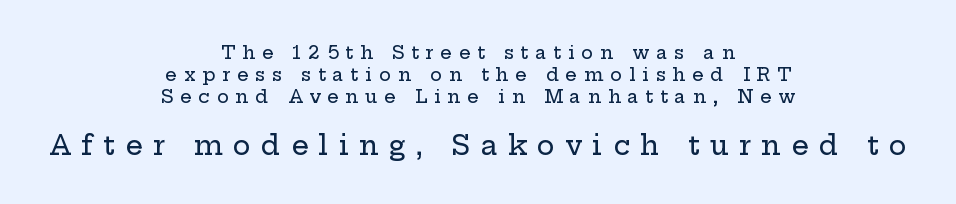
The type is letterspaced generously, with wide tracking. Characters remain perfectly vertical along every line. Reading down the block, each line starts at a different indent, mirrored at its end. Descenders are the only things crossing below the line. Does the bottom block carry the larger type? Yes, it does.
